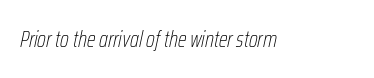
The image shows 23 px text type, italic (leaning right); set normal letter spacing, not underlined.
